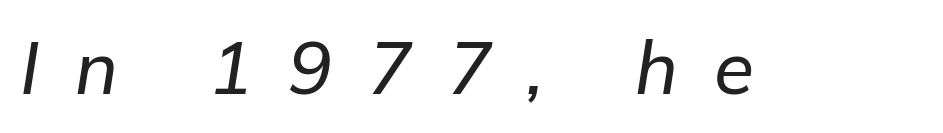
Q: Is the text italic (slanted)? A: Yes, it leans right by about 9 degrees.
Q: Is the text underlined? A: No.
Q: Is the spacing between letters normal or unusually wide? A: Unusually wide.
Q: Width (condensed, normal, or wide)? A: Normal.
Q: Stroke contrast? A: Low.
Q: x-height? A: Medium.
Q: Monospaced? A: No.
